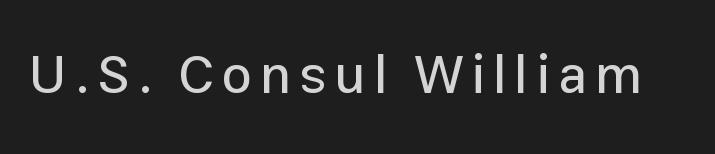
{"serif": "no", "italic": "no", "width": "normal", "stroke_contrast": "low", "x_height": "medium", "monospaced": "no", "underline": "no", "glyph_px": 54}
